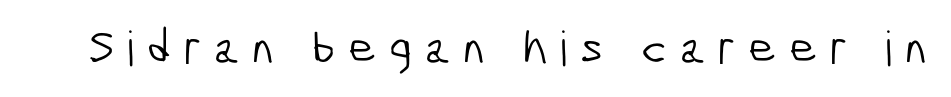
Q: Is the text bold? A: No.
Q: Is the typeface a serif or a sans-serif typeface? A: Sans-serif.
Q: Is the text underlined? A: No.
Q: Is the spacing between letters normal or unusually wide? A: Unusually wide.
Q: Width (condensed, normal, or wide)? A: Condensed.
Q: Stroke contrast? A: Low.
Q: x-height? A: Medium.
Q: Monospaced? A: No.
